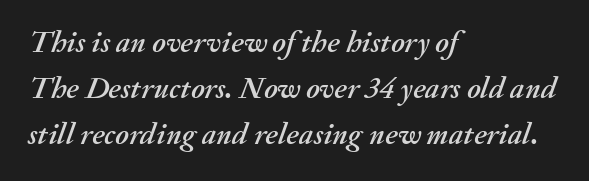
{"italic": "yes", "lean": "right", "slant_degrees": 20, "width": "normal", "stroke_contrast": "medium", "x_height": "small", "monospaced": "no", "underline": "no", "align": "left", "line_spacing": "normal", "line_spacing_ratio": 1.49, "letter_spacing": "normal", "letter_spacing_em": 0.0, "glyph_px": 31}
